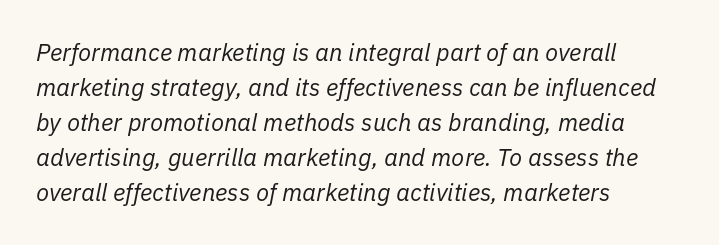
Between one letter and the next there's only the usual sliver of space. The rag falls on the right side of this text block. The block of text has a typical density, with ordinary space between rows. This is not heavy type; no bold has been used. These lines were composed using italics. Anything drawn beneath the words? Only blank space.
